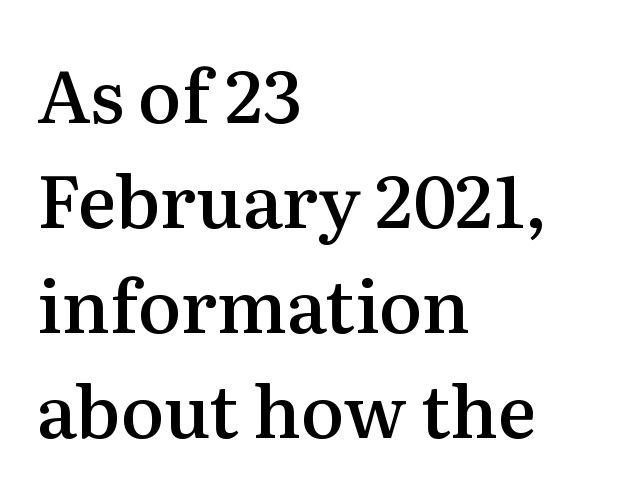
The image shows 73 px semibold serif type, upright; set left-aligned, normal line spacing (1.44x), normal letter spacing, not underlined; medium stroke contrast and a medium x-height.
